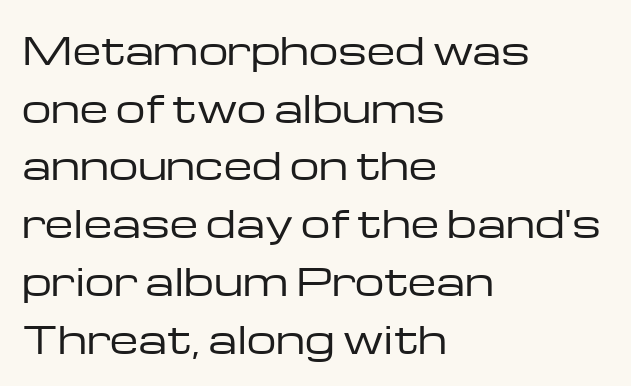
The image shows 37 px regular-weight, wide sans-serif type, upright; set left-aligned, normal line spacing (1.56x), normal letter spacing, not underlined; low stroke contrast and a medium x-height.
